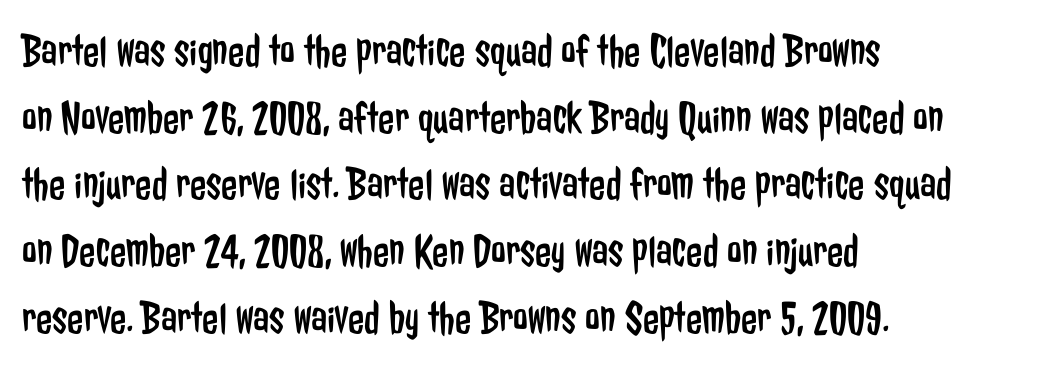
Q: Is the text bold? A: No.
Q: Is the text italic (slanted)? A: No, it is upright.
Q: Is the typeface a serif or a sans-serif typeface? A: Sans-serif.
Q: Is the text underlined? A: No.
Q: How is the paragraph aligned? A: Left-aligned.
Q: Is the spacing between letters normal or unusually wide? A: Normal.
Q: Is the spacing between lines tight, normal or loose? A: Normal.
Q: Width (condensed, normal, or wide)? A: Condensed.
Q: Stroke contrast? A: Low.
Q: x-height? A: Medium.
Q: Monospaced? A: No.
